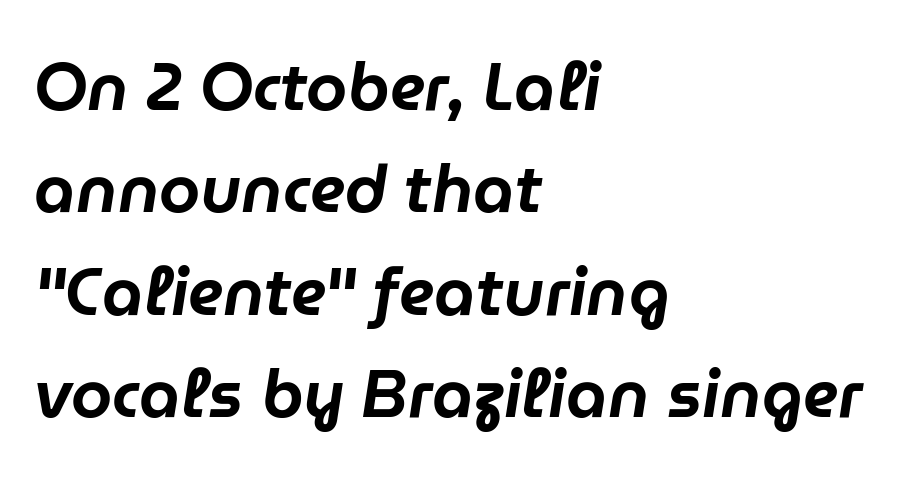
The image shows 66 px text type, italic (leaning right); set left-aligned, normal line spacing (1.55x), normal letter spacing, not underlined; low stroke contrast and a medium x-height.
